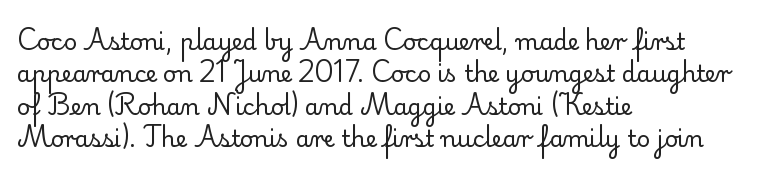
The image shows 23 px text type, upright; set left-aligned, normal line spacing (1.41x), normal letter spacing, not underlined.
